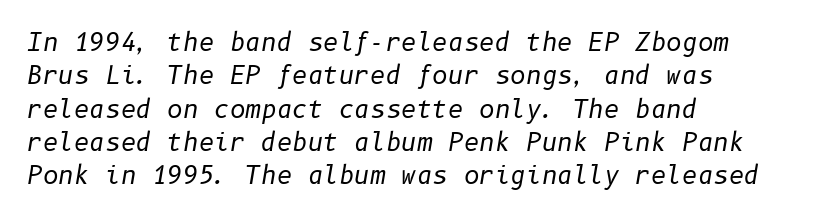
Has an underline been added? It has not. There is no visible air inserted between adjacent glyphs. Does the copy run flush right? No — it runs flush left. Is the stroke heavy? The answer is a plain regular-or-lighter. These lines sit exactly where default settings would place them.
